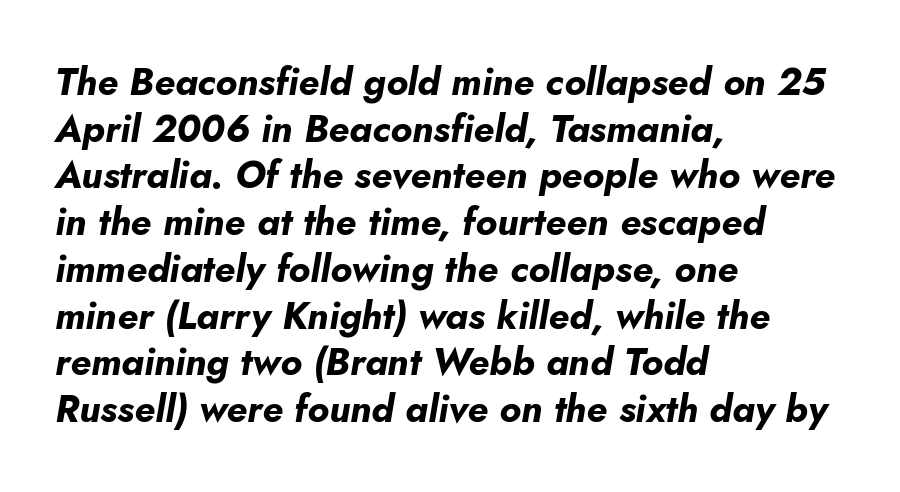
The image shows 38 px bold type, italic (leaning right); set left-aligned, line spacing 1.23x, normal letter spacing, not underlined; low stroke contrast and a small x-height.
